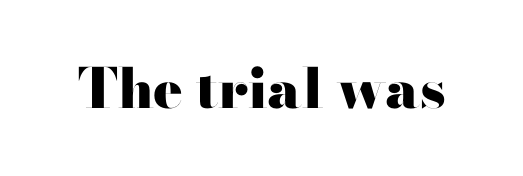
{"serif": "no", "italic": "no", "bold": "yes", "weight": "heavy", "width": "wide", "stroke_contrast": "high", "x_height": "small", "monospaced": "no", "underline": "no", "letter_spacing": "normal", "letter_spacing_em": 0.0, "glyph_px": 55}
